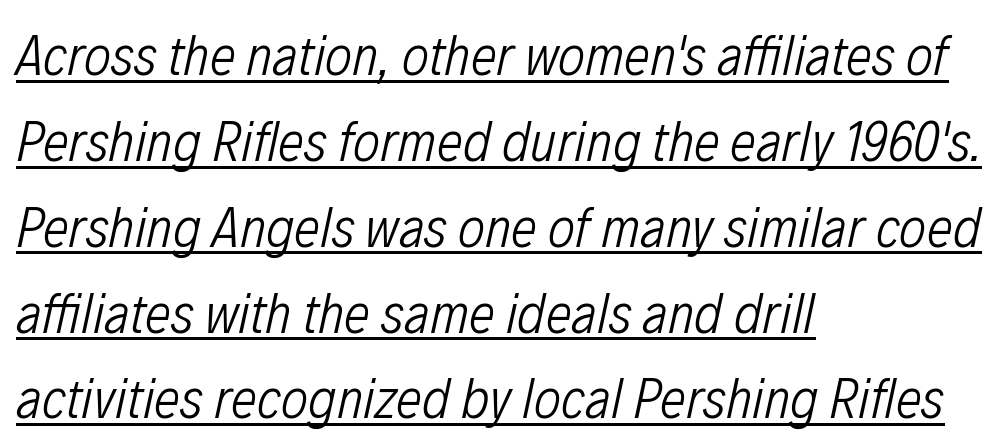
A typesetter would call this proportional, since set widths differ per character. Horizontal alignment here is leftward, the default for most running prose. The rendering uses a moderate line-height, typical for paragraphs. Is the letter spacing exaggerated? No — it looks like the ordinary default. No chunkiness to these letters — they're not bold. Does a line run under the words? Yes, clearly.
